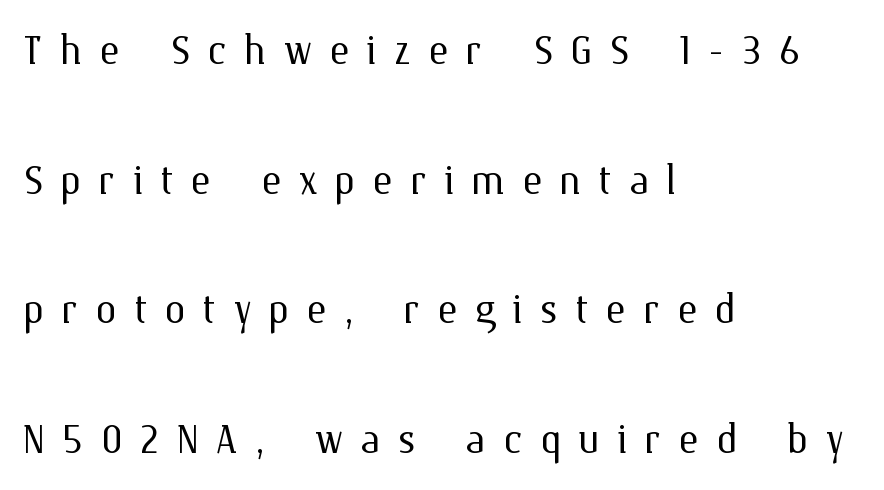
The image shows 54 px light type, upright; set left-aligned, loose line spacing (2.4x), unusually wide letter spacing (+0.31 em), not underlined; medium stroke contrast and a medium x-height.
